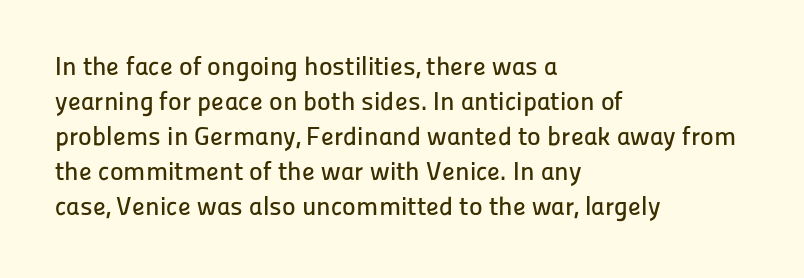
Upright lettering throughout. A classic flush-left, rag-right setting is used for this passage. Underlining? Definitely not there. The passage shown stacks its lines at a standard gap. The letterforms sit shoulder to shoulder at normal distance.
